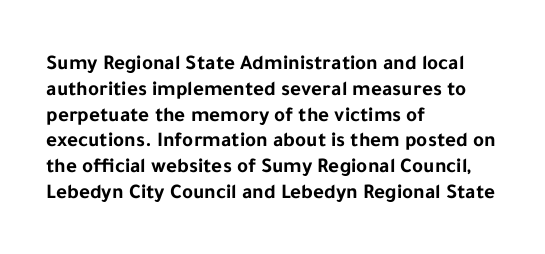
{"italic": "no", "bold": "yes", "underline": "no", "align": "left", "line_spacing_ratio": 1.23, "letter_spacing": "normal", "letter_spacing_em": 0.0, "glyph_px": 21}
